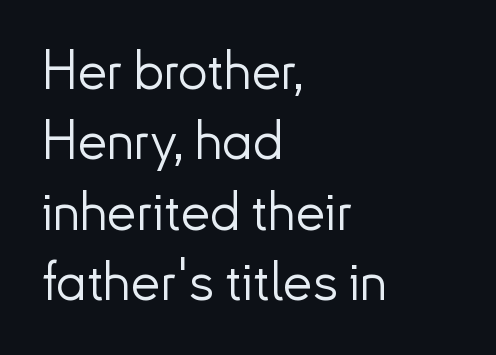
The space beneath each line is pristine and unruled. The gaps between neighbouring characters are ordinary and unremarkable. Look at the bottom of the vertical strokes: they stop flat, with no serifs. Think standard paragraph weight, or any step lighter than that.
